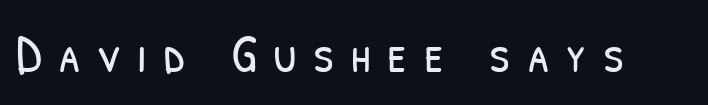
Q: Is the text bold? A: No.
Q: Is the typeface a serif or a sans-serif typeface? A: Sans-serif.
Q: Is the text underlined? A: No.
Q: Is the spacing between letters normal or unusually wide? A: Unusually wide.
Q: Width (condensed, normal, or wide)? A: Condensed.
Q: Stroke contrast? A: Low.
Q: x-height? A: Medium.
Q: Monospaced? A: No.
